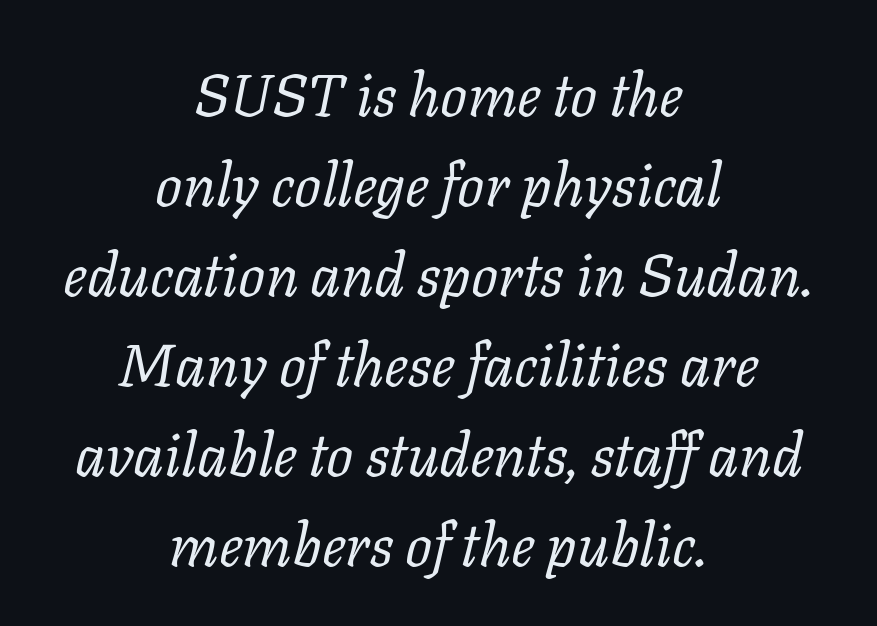
{"serif": "yes", "italic": "yes", "lean": "right", "slant_degrees": 11, "bold": "no", "weight": "regular", "width": "normal", "stroke_contrast": "low", "x_height": "medium", "monospaced": "no", "underline": "no", "align": "center", "line_spacing": "normal", "line_spacing_ratio": 1.5, "letter_spacing": "normal", "letter_spacing_em": 0.0, "glyph_px": 60}
